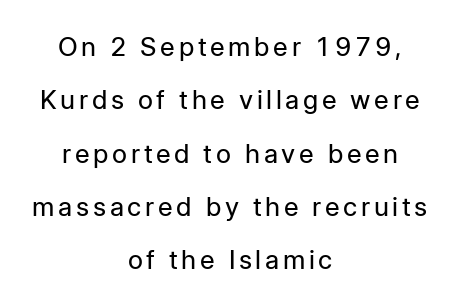
The image shows 26 px text type, upright; set centered, loose line spacing (2.05x), not underlined.
